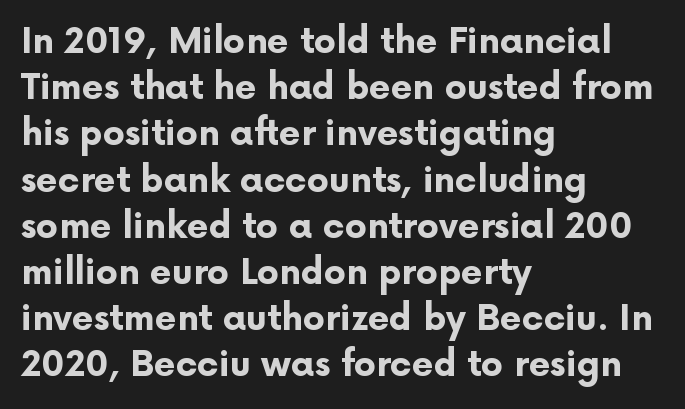
The image shows 35 px bold sans-serif type, upright; set left-aligned, normal line spacing (1.32x), normal letter spacing, not underlined; low stroke contrast and a medium x-height.
